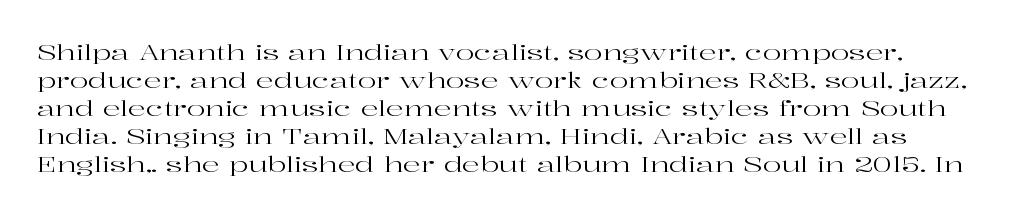
Does the lettering tilt? It doesn't — this is upright. Students, note that the glyphs here touch the page at normal intervals. Bold? No — there's no thickening of the strokes. The foot of each line stays bare and open.
